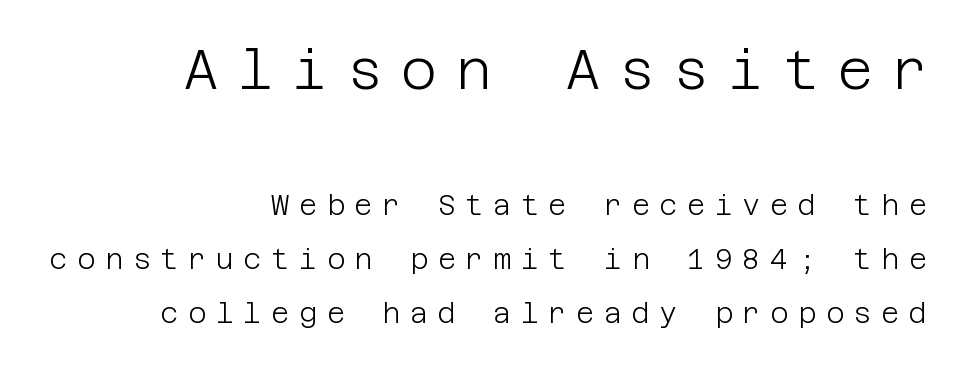
The image shows 55 px light sans-serif type, upright; set right-aligned, loose line spacing (1.94x), unusually wide letter spacing (+0.34 em), not underlined; the first (top) block is 1.96x larger; low stroke contrast and a large x-height.
